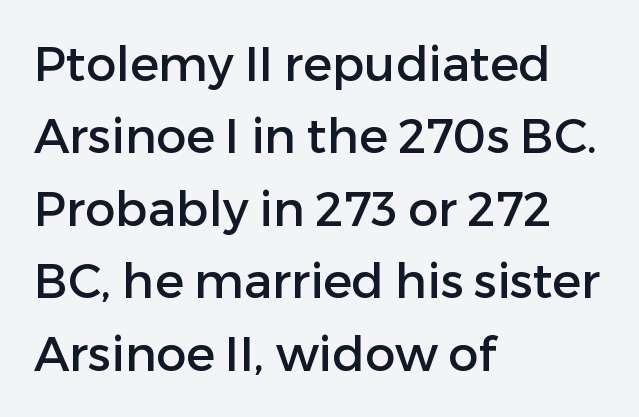
This sample has the flowing, uneven cadence of proportional lettering. Underline: absent. Quick note: interline space is typical. The letters stand upright; this is a roman face. This sample uses a sans-serif face.
